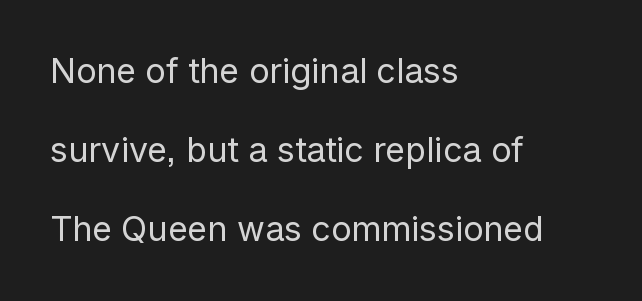
Q: Is the text bold? A: No.
Q: Is the text italic (slanted)? A: No, it is upright.
Q: Is the typeface a serif or a sans-serif typeface? A: Sans-serif.
Q: Is the text underlined? A: No.
Q: How is the paragraph aligned? A: Left-aligned.
Q: Is the spacing between letters normal or unusually wide? A: Normal.
Q: Is the spacing between lines tight, normal or loose? A: Loose.
Q: Width (condensed, normal, or wide)? A: Normal.
Q: Stroke contrast? A: Low.
Q: x-height? A: Medium.
Q: Monospaced? A: No.
